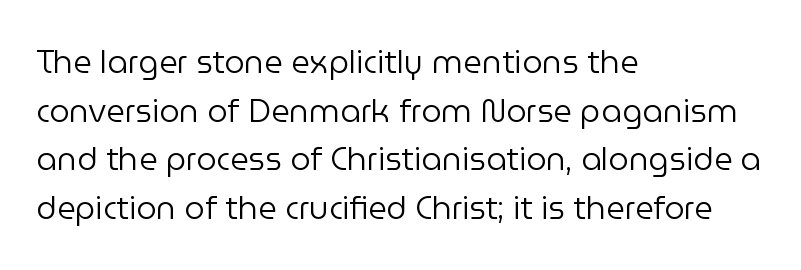
Grotesque or geometric, the face here clearly has no serifs. This is the regular roman posture of the typeface. Tracking value appears to be zero — textbook default spacing. The block of text has a typical density, with ordinary space between rows. The rendering uses natural spacing where letterforms have individual widths. Has an underline been added? It has not.
